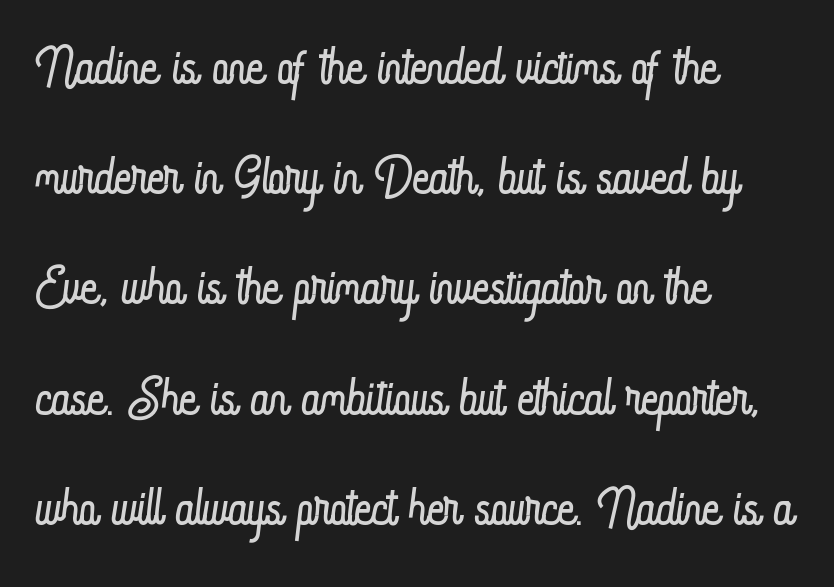
{"bold": "no", "weight": "light", "width": "condensed", "stroke_contrast": "low", "x_height": "small", "monospaced": "no", "underline": "no", "align": "left", "line_spacing": "normal", "line_spacing_ratio": 1.51, "letter_spacing": "normal", "letter_spacing_em": 0.0, "glyph_px": 73}
